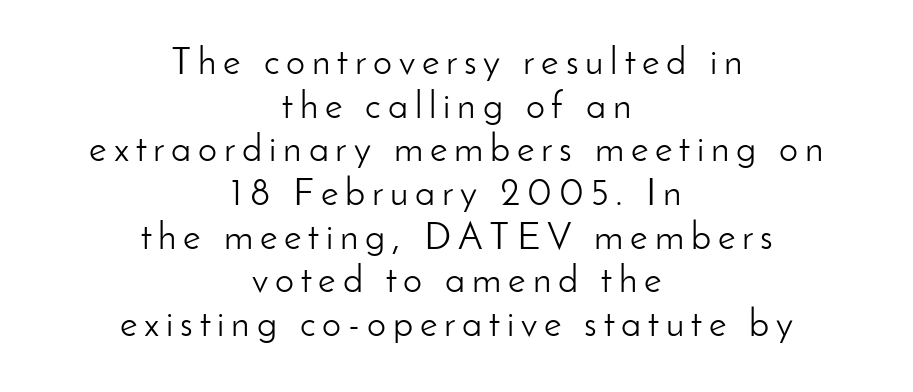
{"serif": "no", "italic": "no", "bold": "no", "weight": "light", "width": "normal", "stroke_contrast": "low", "x_height": "small", "monospaced": "no", "underline": "no", "align": "center", "line_spacing": "tight", "line_spacing_ratio": 1.15, "glyph_px": 38}
